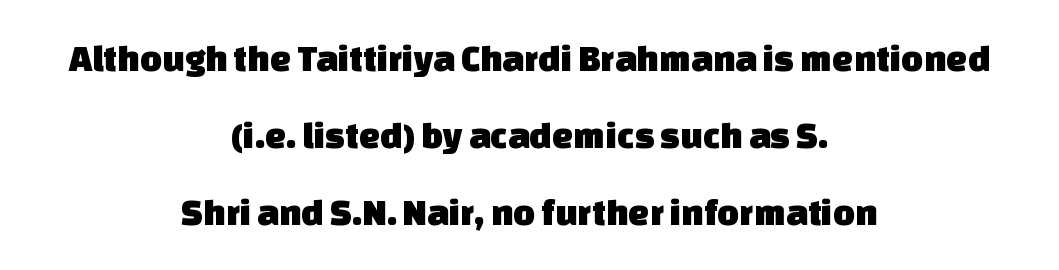
In terms of leading, this rendering errs on the spacious side. This is sans-serif lettering, the kind often seen on screens and signage. Is the letter spacing exaggerated? No — it looks like the ordinary default. The compositor balanced each line on the midline. Each letter keeps its own natural width here, so spacing adapts to shape.
